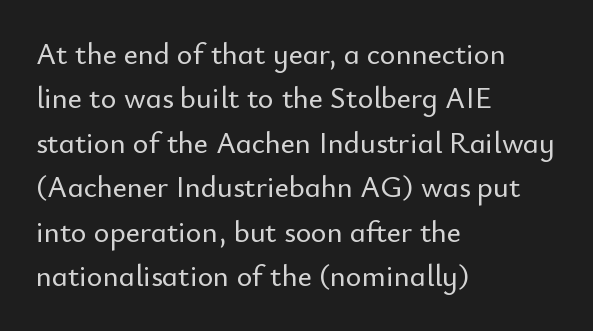
Q: Is the text italic (slanted)? A: No, it is upright.
Q: Is the typeface a serif or a sans-serif typeface? A: Sans-serif.
Q: Is the text underlined? A: No.
Q: How is the paragraph aligned? A: Left-aligned.
Q: Is the spacing between letters normal or unusually wide? A: Normal.
Q: Is the spacing between lines tight, normal or loose? A: Normal.
Q: Width (condensed, normal, or wide)? A: Normal.
Q: Stroke contrast? A: Low.
Q: x-height? A: Small.
Q: Monospaced? A: No.
